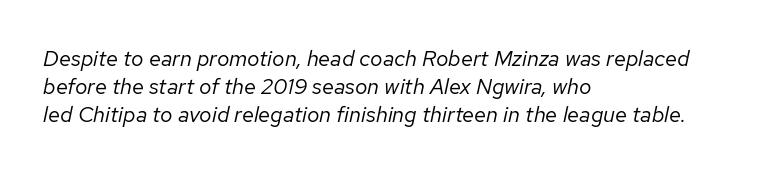
These glyphs show unthickened strokes, regular width or finer. Characters are canted at an angle relative to the baseline's perpendicular. The rendering anchors every line to the left-hand side. Leading matches the norm, producing a regular column. The passage shown has conventional tracking throughout. Quick note: underline off.
